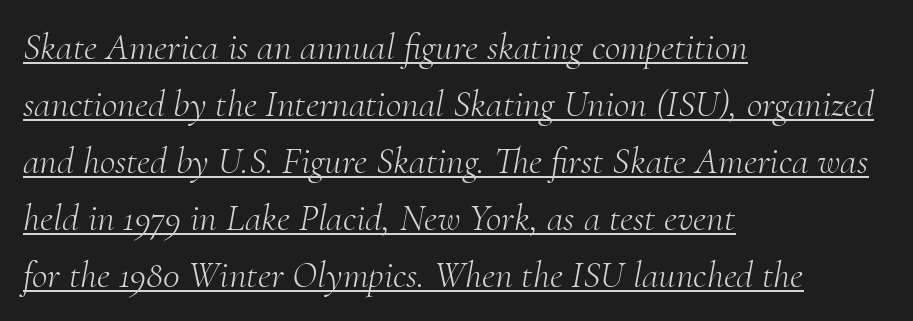
The text was rendered using a seriffed face with decorative stroke endings. Unbolded letterforms with no extra heft. This sample keeps an unexceptional amount of space between lines. The specimen includes a rule beneath the text block's lines. Think of a printed novel: that variable character pitch is what you see here. Inter-character spacing is left at the font's built-in metrics.
